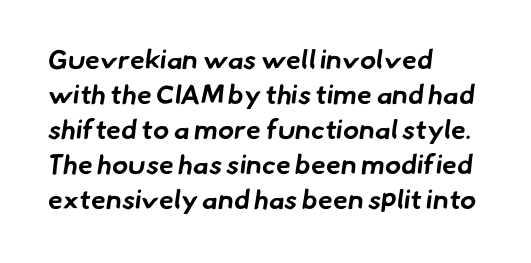
The type is set solid horizontally, with unmodified tracking. The face used here has the dense, thick strokes of a bold. The specimen omits any rule beneath the text block's lines. Compared with typical paragraphs, the rows here are spaced about the same. These lines are set flush left with a ragged right edge.
